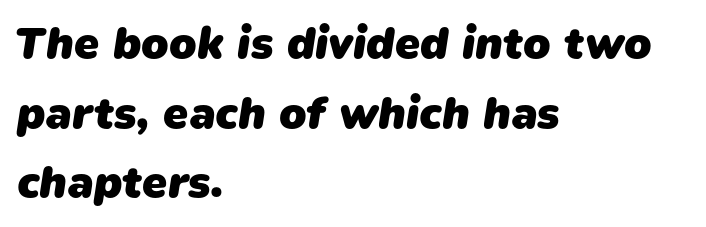
{"serif": "no", "bold": "yes", "weight": "heavy", "width": "normal", "stroke_contrast": "low", "x_height": "medium", "monospaced": "no", "underline": "no", "align": "left", "line_spacing": "normal", "line_spacing_ratio": 1.55, "letter_spacing": "normal", "letter_spacing_em": 0.0, "glyph_px": 45}
